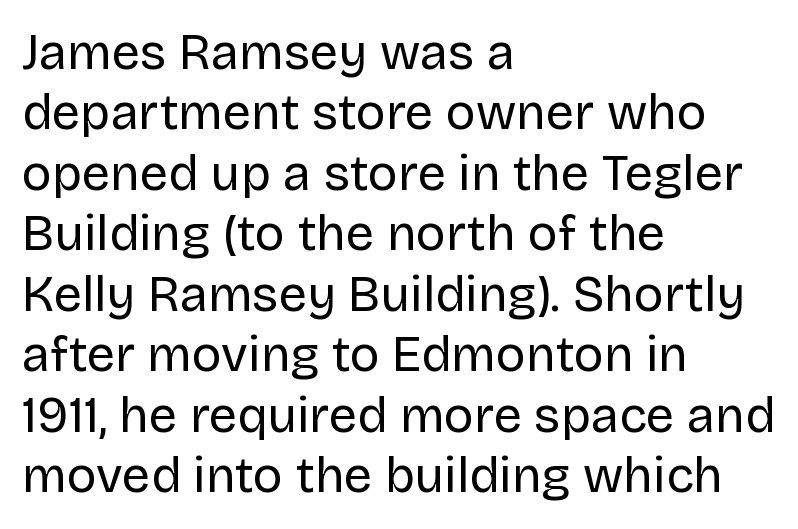
Q: Is the text bold? A: No.
Q: Is the text italic (slanted)? A: No, it is upright.
Q: Is the typeface a serif or a sans-serif typeface? A: Sans-serif.
Q: Is the text underlined? A: No.
Q: How is the paragraph aligned? A: Left-aligned.
Q: Is the spacing between letters normal or unusually wide? A: Normal.
Q: Width (condensed, normal, or wide)? A: Normal.
Q: Stroke contrast? A: Low.
Q: x-height? A: Large.
Q: Monospaced? A: No.
